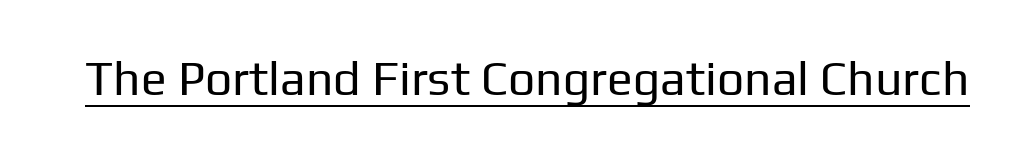
Stems here are at most as thick as an everyday book face. Typographically, this falls in the sans-serif category. Students, note that the glyphs here touch the page at normal intervals. Students, observe the line beneath the letters — that is underlining.
